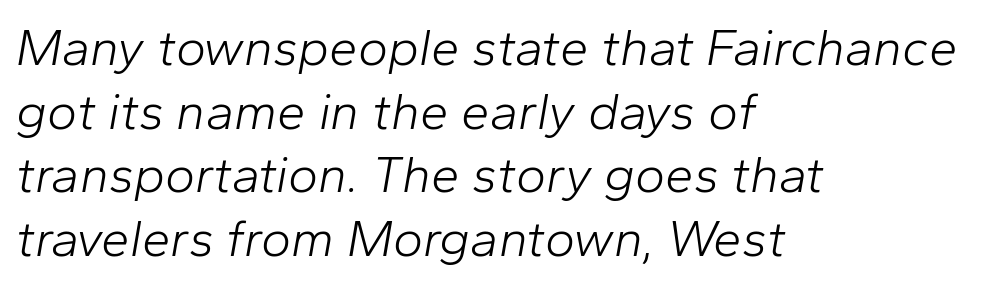
The image shows 51 px light type, italic (leaning right); set left-aligned, normal line spacing (1.25x), normal letter spacing, not underlined; low stroke contrast and a medium x-height.
